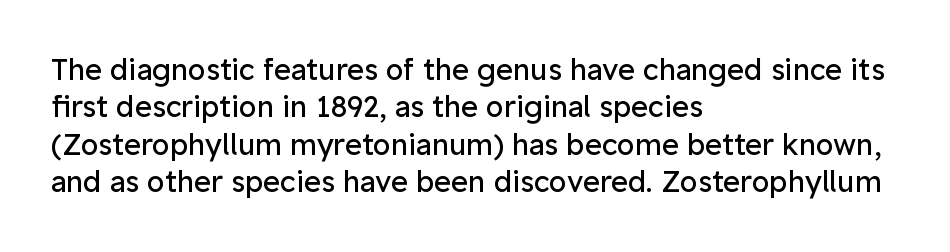
The image shows 29 px regular-weight sans-serif type, upright; set left-aligned, normal line spacing (1.29x), normal letter spacing, not underlined; low stroke contrast and a medium x-height.
